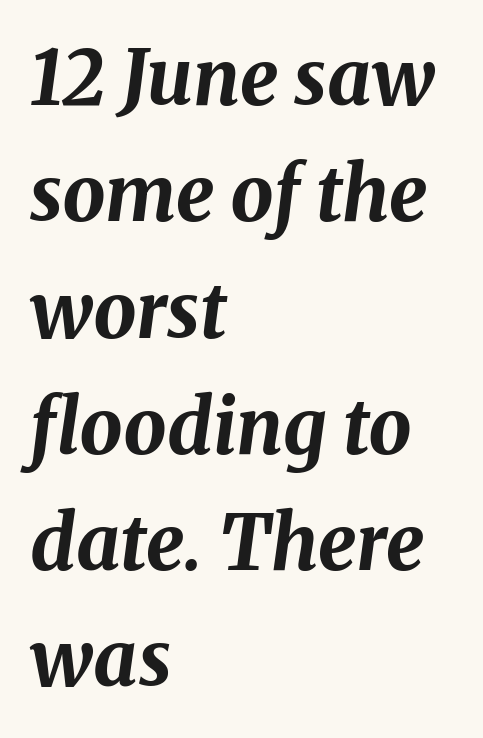
Here the designer chose a conventional face with non-uniform glyph widths. The text carries the slant typical of an italic or oblique font. Short and long lines alike share a common starting point at left. Whoever set this chose a conventional vertical rhythm. The passage shown is not underscored anywhere. The type is set solid horizontally, with unmodified tracking.
